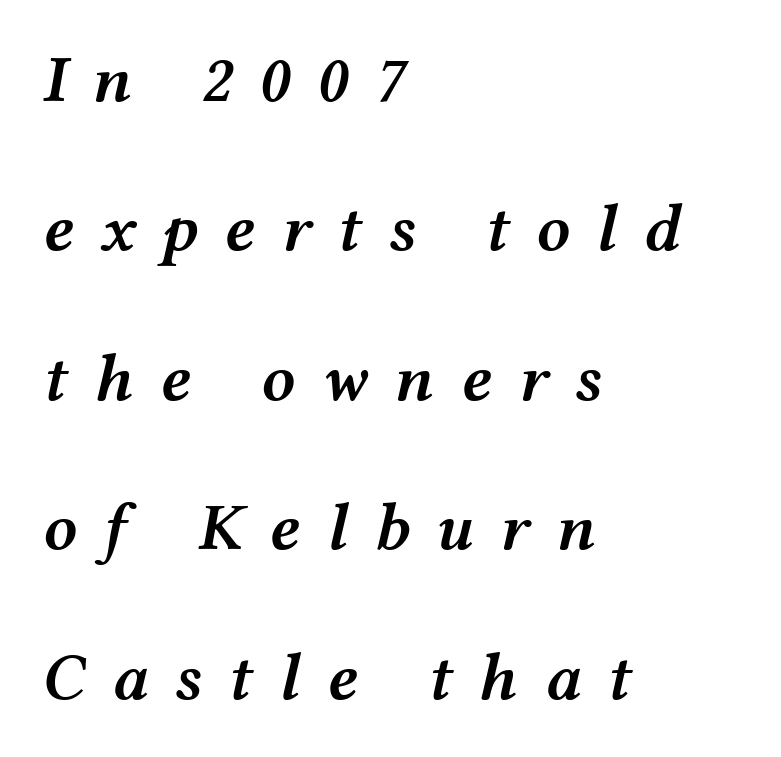
Q: Is the text bold? A: Semi-bold.
Q: Is the text italic (slanted)? A: Yes, it leans right by about 12 degrees.
Q: Is the text underlined? A: No.
Q: How is the paragraph aligned? A: Left-aligned.
Q: Is the spacing between letters normal or unusually wide? A: Unusually wide.
Q: Is the spacing between lines tight, normal or loose? A: Loose.
Q: Width (condensed, normal, or wide)? A: Wide.
Q: Stroke contrast? A: Medium.
Q: x-height? A: Medium.
Q: Monospaced? A: No.
